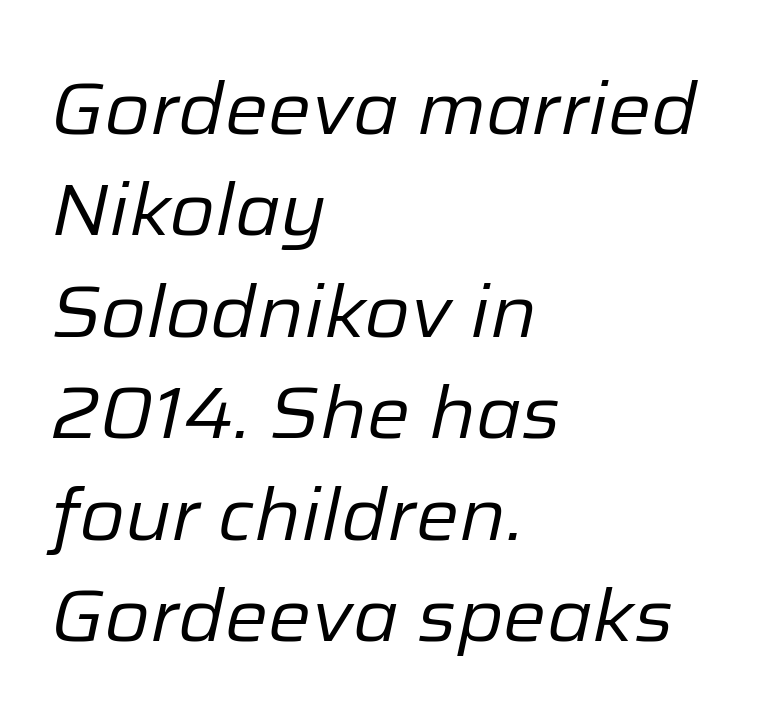
Q: Is the text bold? A: No.
Q: Is the text italic (slanted)? A: Yes, it leans right by about 12 degrees.
Q: Is the text underlined? A: No.
Q: How is the paragraph aligned? A: Left-aligned.
Q: Is the spacing between letters normal or unusually wide? A: Normal.
Q: Is the spacing between lines tight, normal or loose? A: Normal.
Q: Width (condensed, normal, or wide)? A: Normal.
Q: Stroke contrast? A: Low.
Q: x-height? A: Medium.
Q: Monospaced? A: No.
